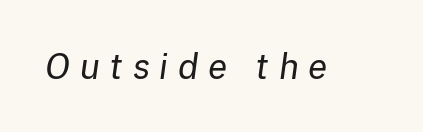
The image shows 35 px regular-weight type, italic (leaning right); set unusually wide letter spacing (+0.28 em), not underlined; low stroke contrast and a medium x-height.
